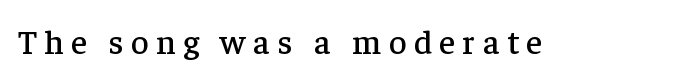
{"serif": "yes", "italic": "no", "width": "normal", "stroke_contrast": "low", "x_height": "medium", "monospaced": "no", "underline": "no", "letter_spacing": "wide", "letter_spacing_em": 0.22, "glyph_px": 34}
